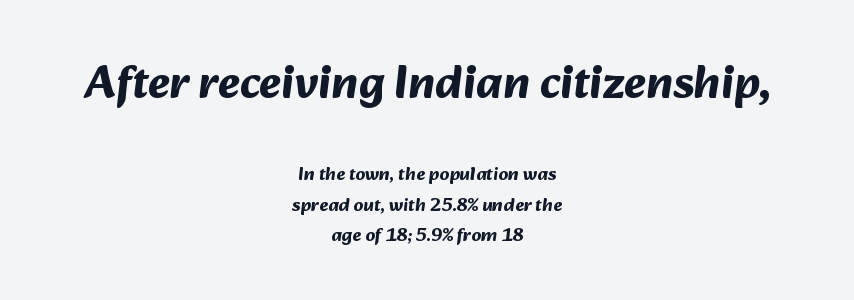
These lines are rendered in a variable-pitch font. A student would notice the top passage is typeset larger than what follows. A full-strength bold gives these letters their thick strokes. Check the space under the baseline: it is left empty.
